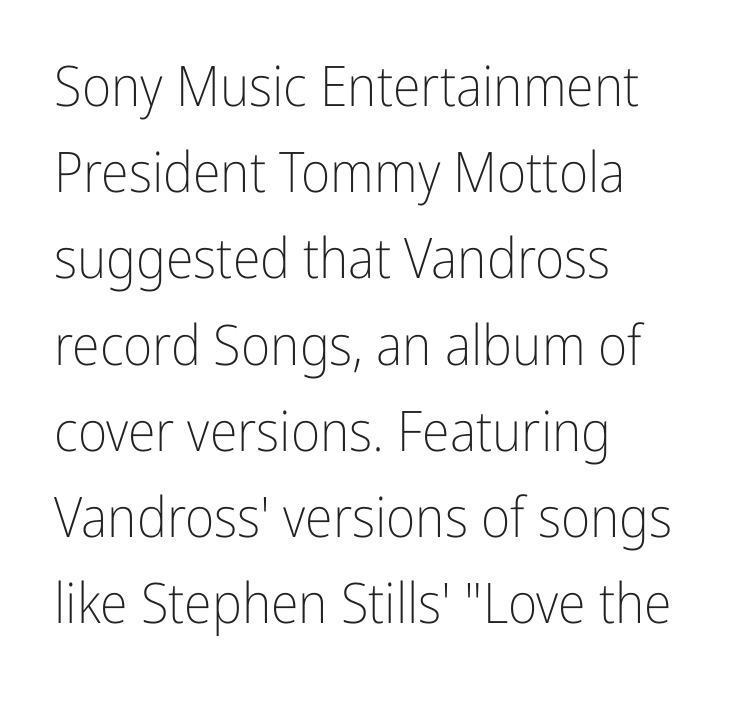
Q: Is the text bold? A: No.
Q: Is the text italic (slanted)? A: No, it is upright.
Q: Is the typeface a serif or a sans-serif typeface? A: Sans-serif.
Q: Is the text underlined? A: No.
Q: How is the paragraph aligned? A: Left-aligned.
Q: Is the spacing between letters normal or unusually wide? A: Normal.
Q: Is the spacing between lines tight, normal or loose? A: Normal.
Q: Width (condensed, normal, or wide)? A: Condensed.
Q: Stroke contrast? A: Low.
Q: x-height? A: Medium.
Q: Monospaced? A: No.
